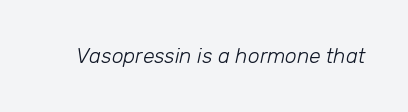
{"italic": "yes", "lean": "right", "slant_degrees": 12, "bold": "no", "underline": "no", "letter_spacing": "normal", "letter_spacing_em": 0.0, "glyph_px": 21}
